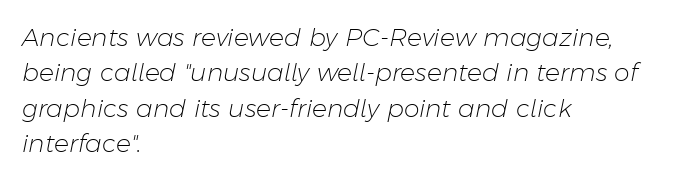
The image shows 25 px text type, italic (leaning right); set left-aligned, normal line spacing (1.42x), normal letter spacing, not underlined.
